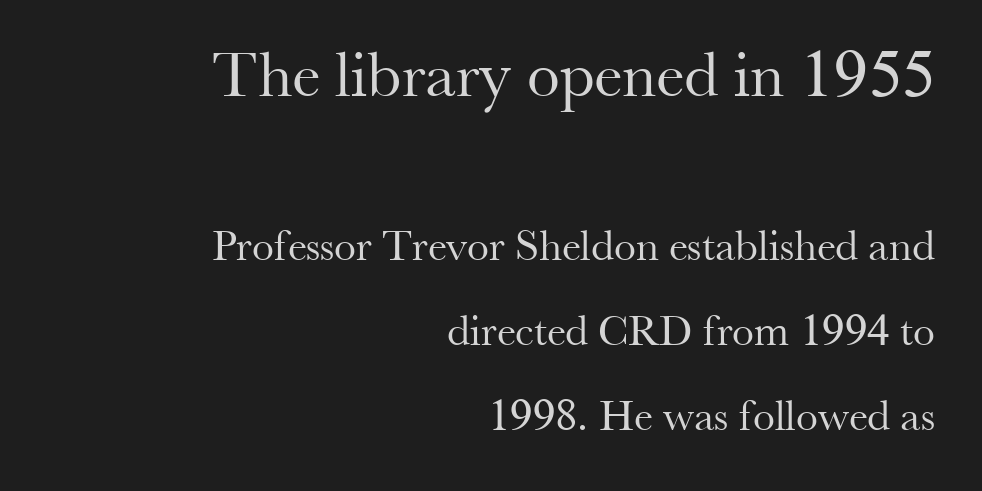
The image shows 66 px regular-weight serif type, upright; set right-aligned, loose line spacing (1.93x), normal letter spacing, not underlined; the first (top) block is 1.5x larger; medium stroke contrast and a small x-height.
